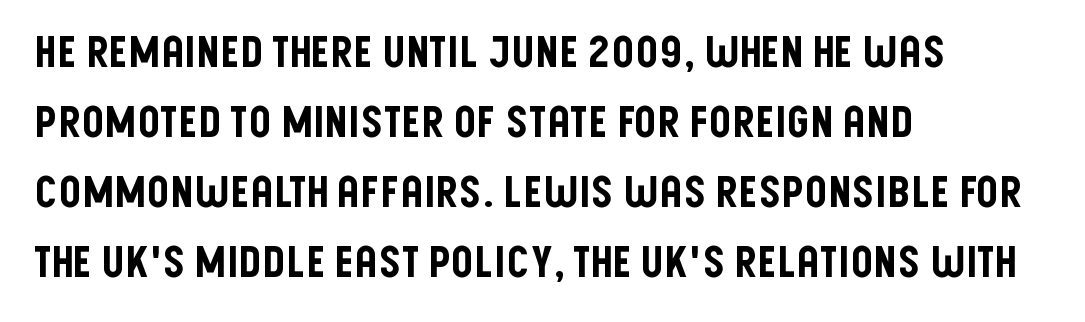
{"serif": "no", "italic": "no", "width": "condensed", "stroke_contrast": "low", "x_height": "large", "monospaced": "no", "underline": "no", "align": "left", "line_spacing": "normal", "line_spacing_ratio": 1.59, "letter_spacing": "normal", "letter_spacing_em": 0.0, "glyph_px": 44}
